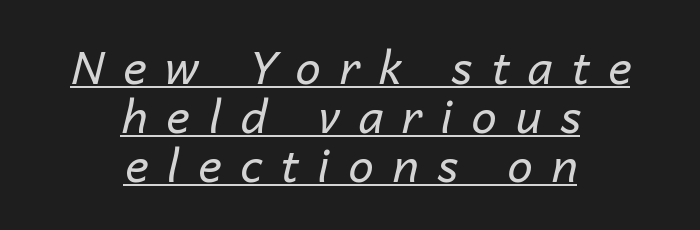
Q: Is the text bold? A: No.
Q: Is the text italic (slanted)? A: Yes, it leans right by about 14 degrees.
Q: Is the text underlined? A: Yes.
Q: How is the paragraph aligned? A: Centered.
Q: Is the spacing between letters normal or unusually wide? A: Unusually wide.
Q: Is the spacing between lines tight, normal or loose? A: Tight.
Q: Width (condensed, normal, or wide)? A: Normal.
Q: Stroke contrast? A: Low.
Q: x-height? A: Medium.
Q: Monospaced? A: No.
